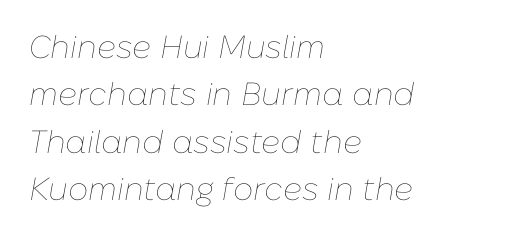
{"italic": "yes", "lean": "right", "slant_degrees": 10, "bold": "no", "weight": "thin", "width": "normal", "stroke_contrast": "low", "x_height": "medium", "monospaced": "no", "underline": "no", "align": "left", "line_spacing": "normal", "line_spacing_ratio": 1.48, "letter_spacing": "normal", "letter_spacing_em": 0.0, "glyph_px": 32}
